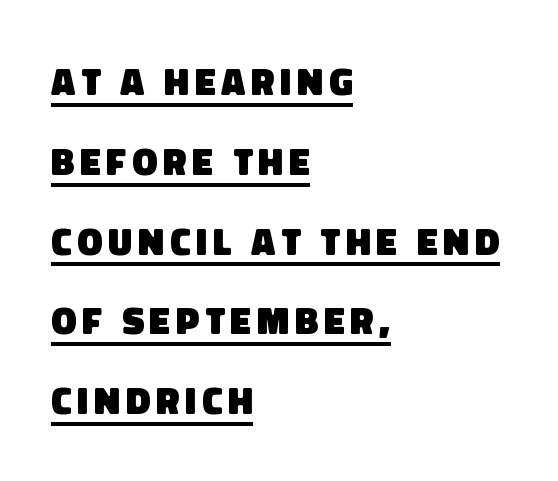
Q: Is the text bold? A: Yes.
Q: Is the typeface a serif or a sans-serif typeface? A: Sans-serif.
Q: Is the text underlined? A: Yes.
Q: How is the paragraph aligned? A: Left-aligned.
Q: Is the spacing between lines tight, normal or loose? A: Loose.
Q: Width (condensed, normal, or wide)? A: Normal.
Q: Stroke contrast? A: Low.
Q: x-height? A: Large.
Q: Monospaced? A: No.
